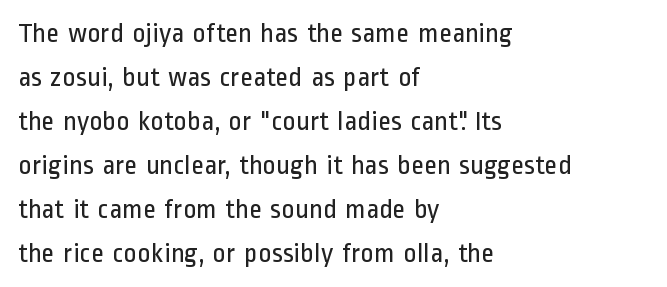
{"serif": "no", "italic": "no", "bold": "no", "weight": "regular", "width": "condensed", "stroke_contrast": "low", "x_height": "medium", "monospaced": "no", "underline": "no", "align": "left", "line_spacing": "normal", "line_spacing_ratio": 1.57, "letter_spacing": "normal", "letter_spacing_em": 0.0, "glyph_px": 28}
